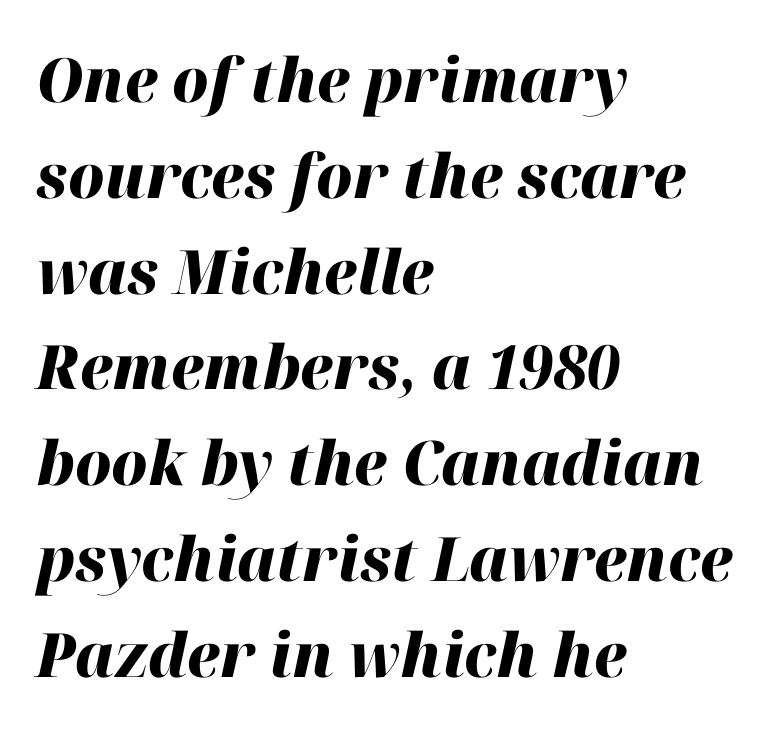
The image shows 61 px heavy type, italic (leaning right); set left-aligned, normal line spacing (1.57x), normal letter spacing, not underlined; high stroke contrast and a medium x-height.
